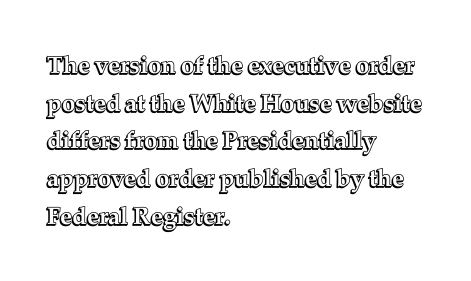
Students, observe: this is what conventionally led text looks like. When letters stand straight like this, we call the style roman or upright. Horizontally, the lines are justified to the leading edge only. The type is set solid horizontally, with unmodified tracking. The baseline area is clear.
